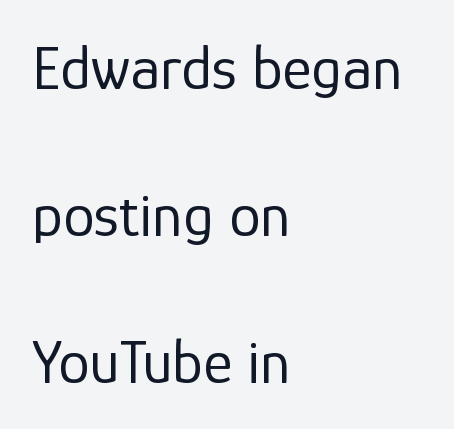
The passage shown is not underscored anywhere. These lines stand farther apart than default settings would place them. Regarding serifs, this sample does without them. The weight tops out at a normal text grade.
